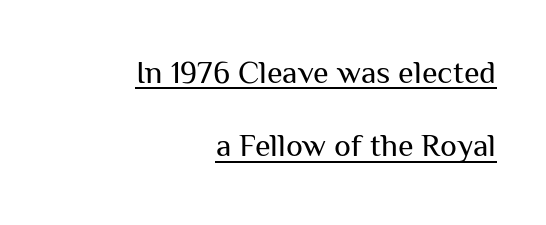
{"serif": "no", "italic": "no", "bold": "no", "weight": "regular", "width": "normal", "stroke_contrast": "medium", "x_height": "medium", "monospaced": "no", "underline": "yes", "align": "right", "line_spacing": "loose", "line_spacing_ratio": 2.29, "letter_spacing": "normal", "letter_spacing_em": 0.0, "glyph_px": 32}
